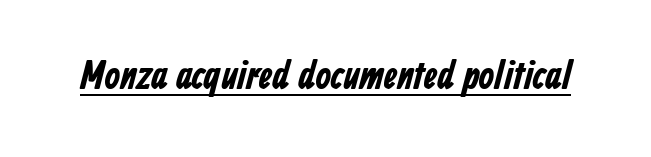
Compared with undecorated copy, this sample adds a rule below the words. Serif or sans? Sans — the stroke terminals are bare. Spacing between characters is what you'd get straight out of the box. Thick stems and heavy bowls — unmistakably bold. Looks like regular typesetting: each glyph gets only the width it needs.
